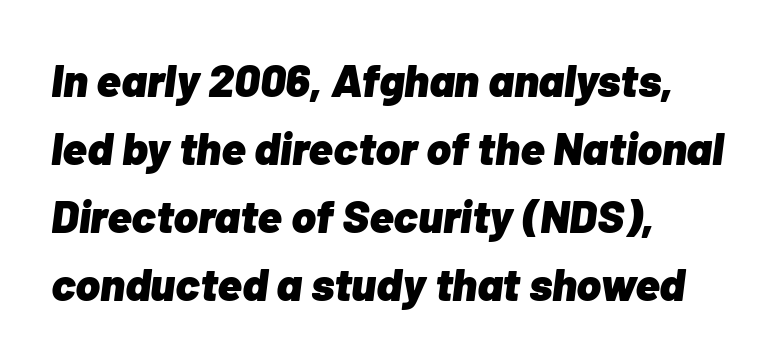
The image shows 46 px heavy type, italic (leaning right); set left-aligned, normal line spacing (1.48x), normal letter spacing, not underlined; low stroke contrast and a medium x-height.
